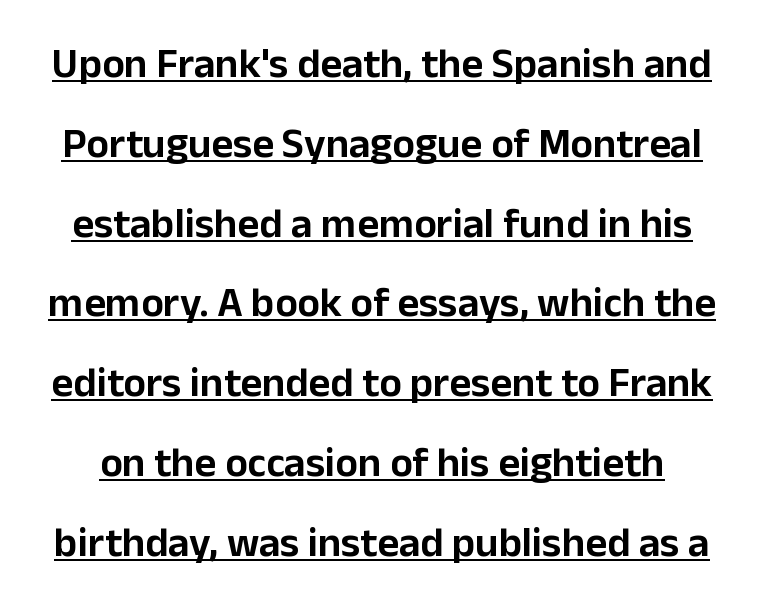
Q: Is the text italic (slanted)? A: No, it is upright.
Q: Is the typeface a serif or a sans-serif typeface? A: Sans-serif.
Q: Is the text underlined? A: Yes.
Q: Is the spacing between letters normal or unusually wide? A: Normal.
Q: Is the spacing between lines tight, normal or loose? A: Loose.
Q: Width (condensed, normal, or wide)? A: Normal.
Q: Stroke contrast? A: Low.
Q: x-height? A: Medium.
Q: Monospaced? A: No.
